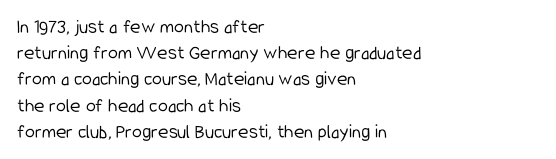
{"italic": "no", "bold": "no", "underline": "no", "align": "left", "line_spacing": "normal", "line_spacing_ratio": 1.31, "letter_spacing": "normal", "letter_spacing_em": 0.0, "glyph_px": 20}
